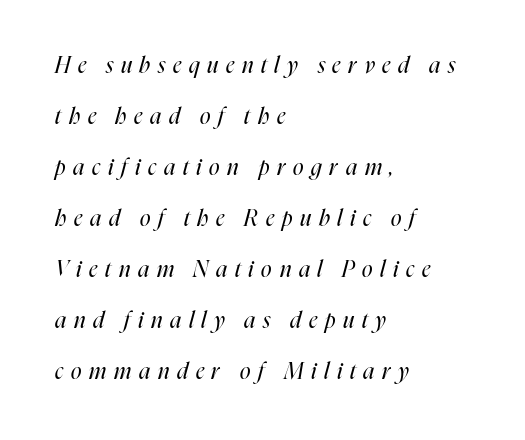
{"italic": "yes", "lean": "right", "slant_degrees": 16, "bold": "no", "underline": "no", "align": "left", "line_spacing": "loose", "line_spacing_ratio": 2.32, "letter_spacing": "wide", "letter_spacing_em": 0.35, "glyph_px": 22}
